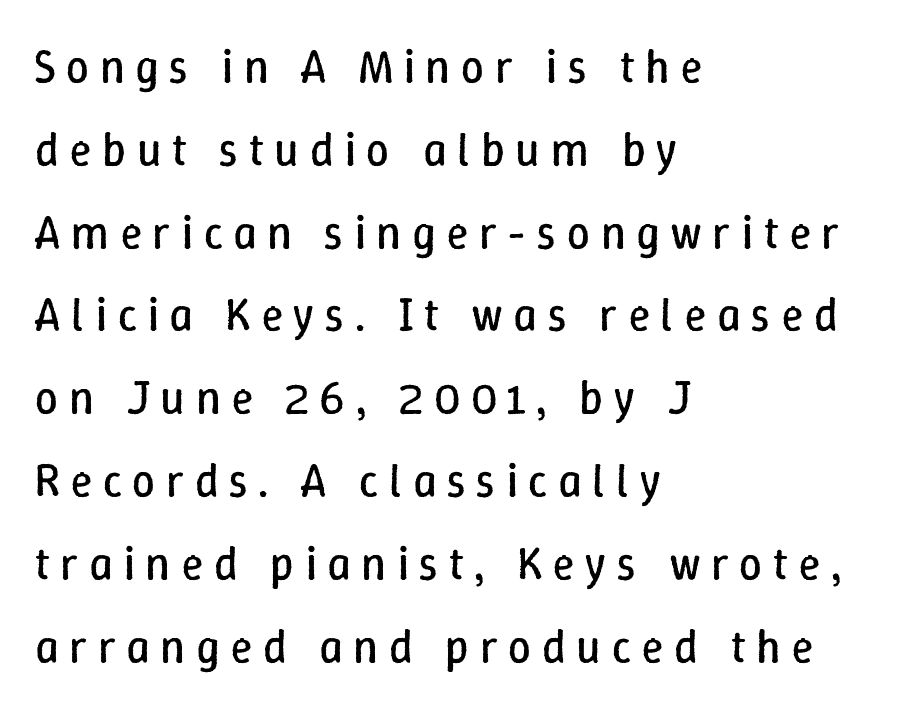
{"italic": "no", "bold": "no", "weight": "regular", "width": "normal", "stroke_contrast": "low", "x_height": "medium", "monospaced": "no", "underline": "no", "align": "left", "line_spacing_ratio": 1.8, "letter_spacing": "wide", "letter_spacing_em": 0.23, "glyph_px": 46}
